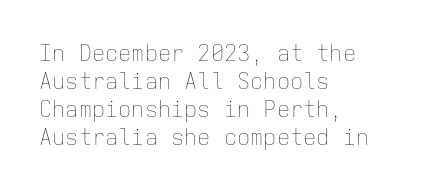
The image shows 22 px text type, upright; set left-aligned, normal line spacing (1.28x), normal letter spacing, not underlined.
